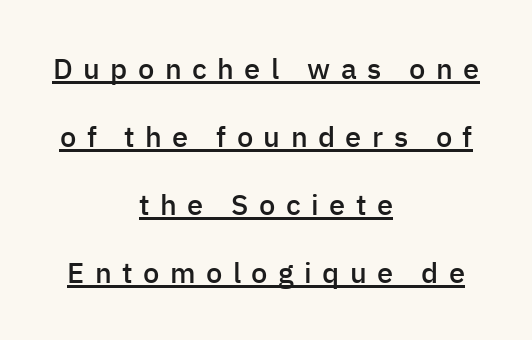
Upright lettering throughout. Quick note: underline on. Layout note: lines centered. Tracking here is generous; glyphs stand well apart from one another.
